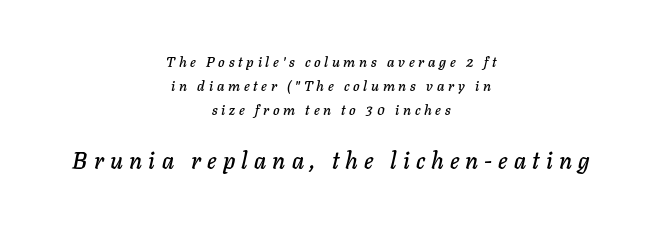
{"italic": "yes", "lean": "right", "slant_degrees": 11, "underline": "no", "align": "center", "line_spacing_ratio": 1.73, "letter_spacing": "wide", "letter_spacing_em": 0.27, "larger_block": "second", "size_ratio": 1.64, "glyph_px": 23}
